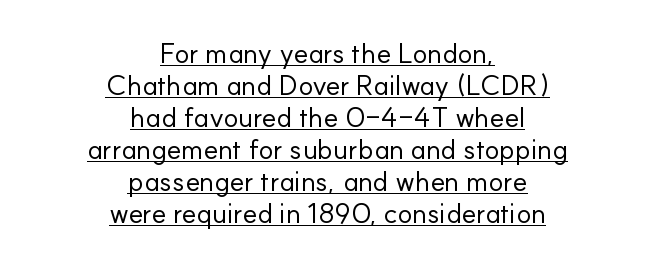
The image shows 28 px regular-weight sans-serif type, upright; set centered, tight line spacing (1.14x), normal letter spacing, underlined; low stroke contrast and a small x-height.
